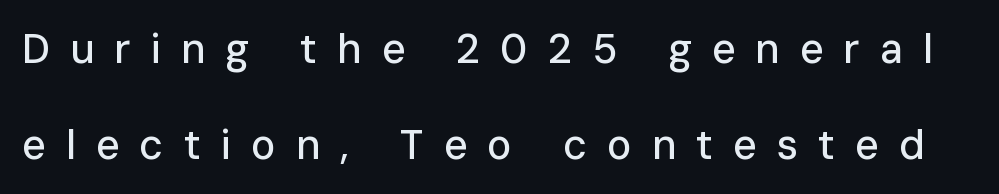
The image shows 41 px sans-serif type, upright; set loose line spacing (2.33x), unusually wide letter spacing (+0.49 em), not underlined; low stroke contrast and a medium x-height.
